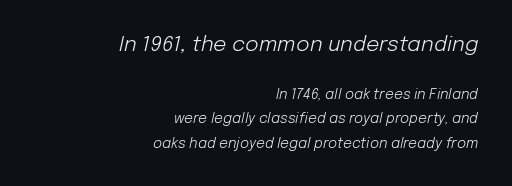
Q: Is the text bold? A: No.
Q: Is the text italic (slanted)? A: Yes, it leans right by about 12 degrees.
Q: Is the text underlined? A: No.
Q: How is the paragraph aligned? A: Right-aligned.
Q: Is the spacing between letters normal or unusually wide? A: Normal.
Q: Which block of text is set in a larger size, the first (top) or the second (bottom)? A: The first (top) one.
